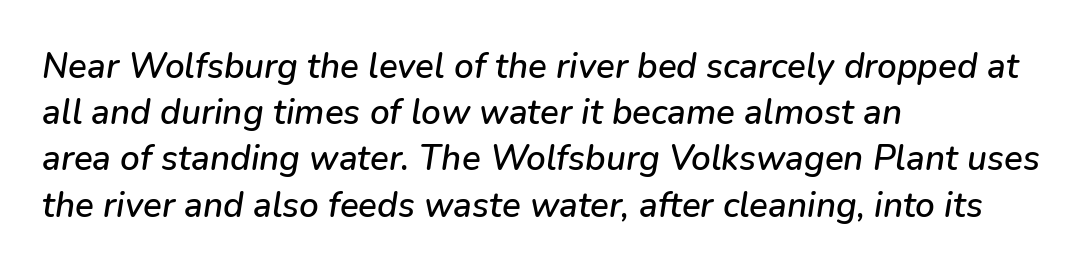
The image shows 35 px text type, italic (leaning right); set left-aligned, normal line spacing (1.32x), normal letter spacing, not underlined; low stroke contrast and a medium x-height.
